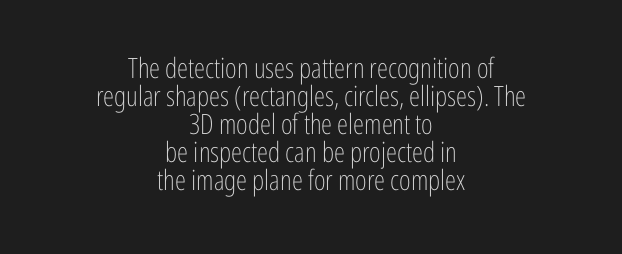
Q: Is the text bold? A: No.
Q: Is the text italic (slanted)? A: No, it is upright.
Q: Is the typeface a serif or a sans-serif typeface? A: Sans-serif.
Q: Is the text underlined? A: No.
Q: How is the paragraph aligned? A: Centered.
Q: Is the spacing between letters normal or unusually wide? A: Normal.
Q: Is the spacing between lines tight, normal or loose? A: Tight.
Q: Width (condensed, normal, or wide)? A: Condensed.
Q: Stroke contrast? A: Low.
Q: x-height? A: Medium.
Q: Monospaced? A: No.
